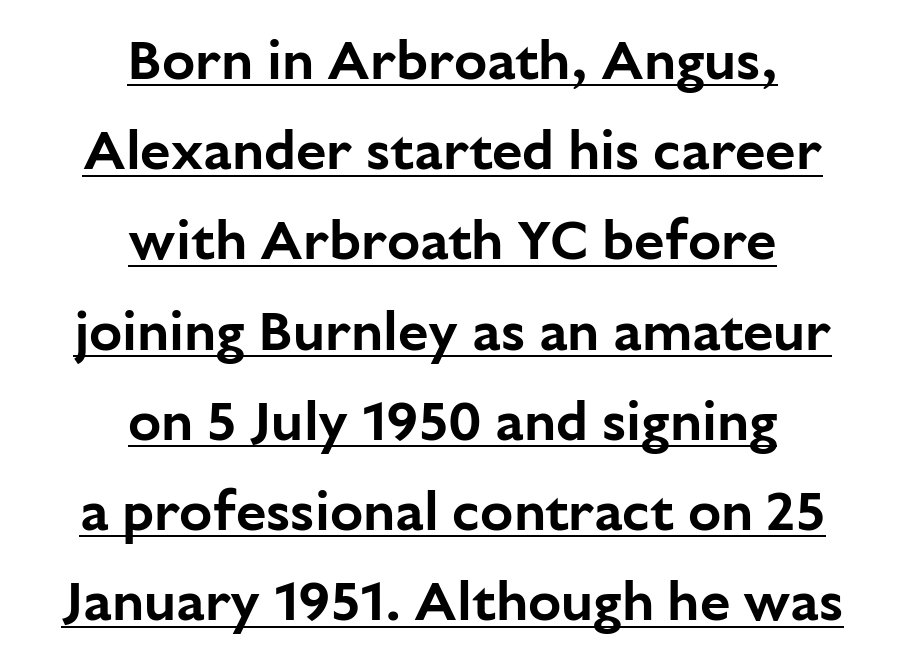
{"serif": "no", "italic": "no", "width": "normal", "stroke_contrast": "low", "x_height": "medium", "monospaced": "no", "underline": "yes", "align": "center", "line_spacing": "normal", "line_spacing_ratio": 1.64, "letter_spacing": "normal", "letter_spacing_em": 0.0, "glyph_px": 55}
